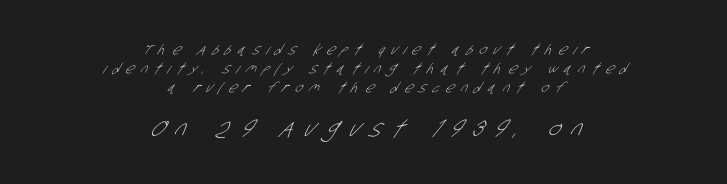
{"bold": "no", "underline": "no", "align": "center", "line_spacing": "normal", "line_spacing_ratio": 1.35, "letter_spacing": "wide", "letter_spacing_em": 0.49, "larger_block": "second", "size_ratio": 1.64, "glyph_px": 23}
